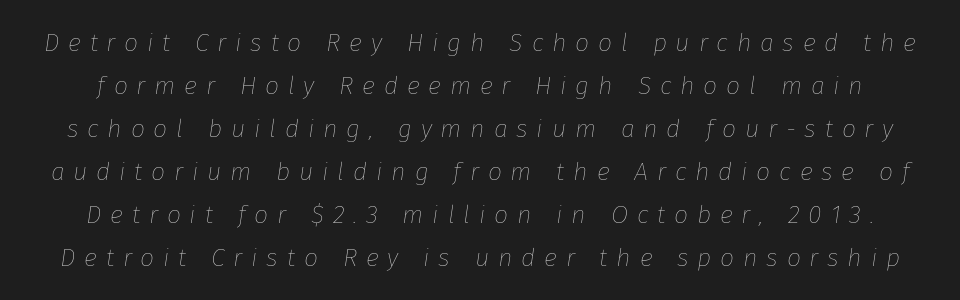
{"italic": "yes", "lean": "right", "slant_degrees": 8, "bold": "no", "underline": "no", "line_spacing_ratio": 1.72, "letter_spacing": "wide", "letter_spacing_em": 0.35, "glyph_px": 25}
